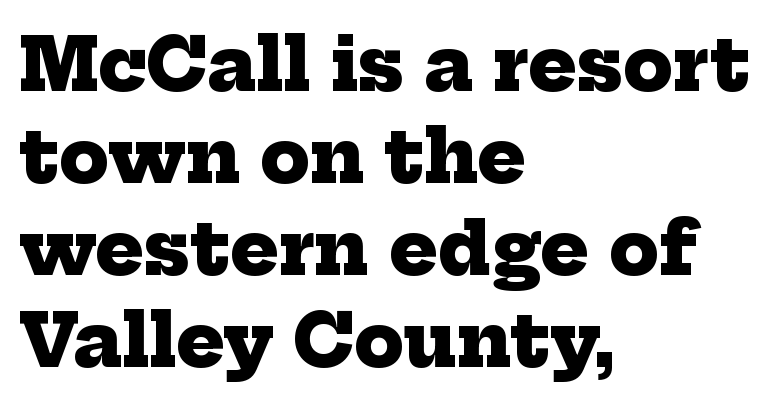
Q: Is the text bold? A: Yes.
Q: Is the typeface a serif or a sans-serif typeface? A: Serif.
Q: Is the text underlined? A: No.
Q: How is the paragraph aligned? A: Left-aligned.
Q: Is the spacing between letters normal or unusually wide? A: Normal.
Q: Is the spacing between lines tight, normal or loose? A: Normal.
Q: Width (condensed, normal, or wide)? A: Normal.
Q: Stroke contrast? A: Low.
Q: x-height? A: Medium.
Q: Monospaced? A: No.
